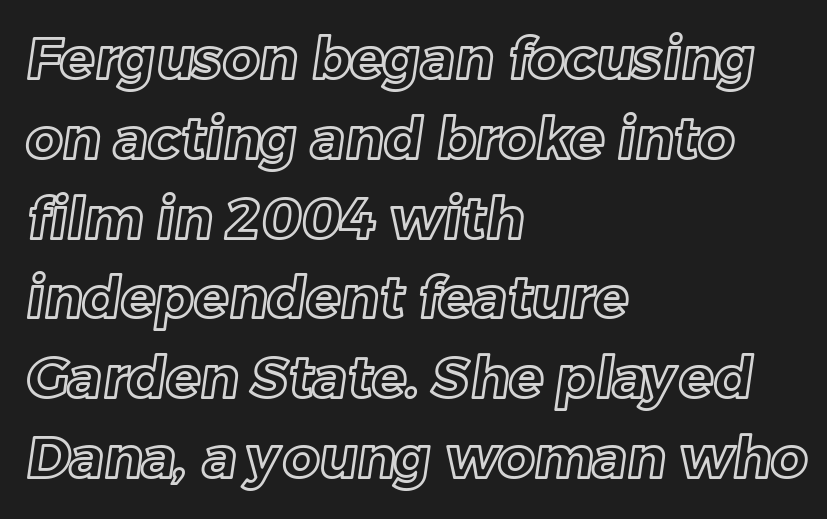
Descenders hang freely into open space. Each letter keeps its own natural width here, so spacing adapts to shape. Does the copy run flush right? No — it runs flush left. Here the glyphs are tracked normally, forming tight word shapes. Vertical spacing — default.
